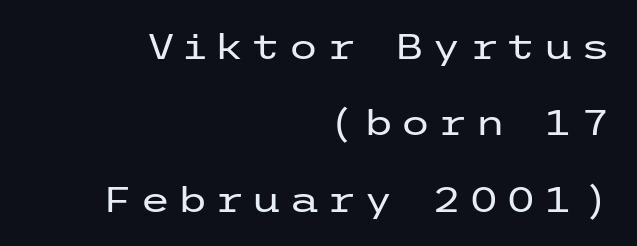
{"serif": "no", "italic": "no", "bold": "no", "weight": "regular", "width": "wide", "stroke_contrast": "low", "x_height": "medium", "underline": "no", "align": "right", "line_spacing": "loose", "line_spacing_ratio": 2.18, "glyph_px": 35}
